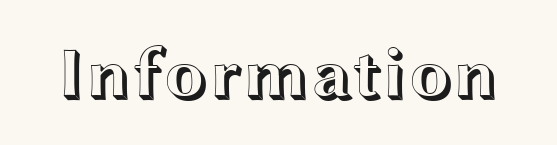
Q: Is the text italic (slanted)? A: No, it is upright.
Q: Is the text underlined? A: No.
Q: Is the spacing between letters normal or unusually wide? A: Normal.
Q: Width (condensed, normal, or wide)? A: Wide.
Q: x-height? A: Medium.
Q: Monospaced? A: No.
